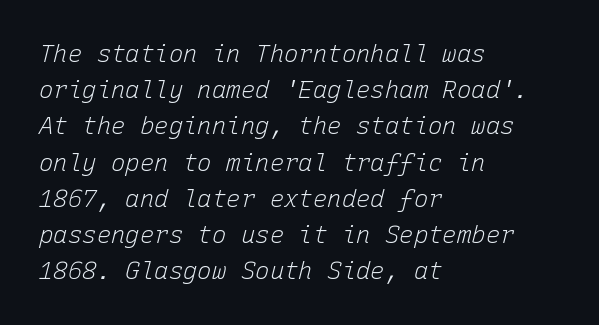
Q: Is the text bold? A: No.
Q: Is the text italic (slanted)? A: Yes, it leans right by about 15 degrees.
Q: Is the text underlined? A: No.
Q: How is the paragraph aligned? A: Left-aligned.
Q: Is the spacing between letters normal or unusually wide? A: Normal.
Q: Is the spacing between lines tight, normal or loose? A: Normal.
